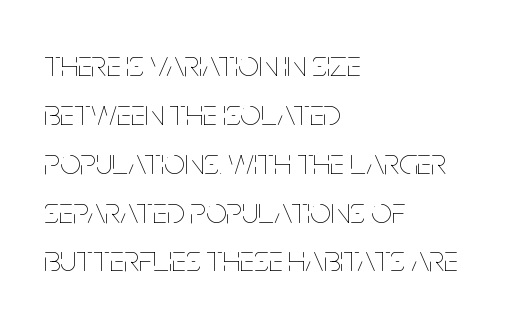
Between one letter and the next there's only the usual sliver of space. Characters remain perfectly vertical along every line. Unbolded letterforms with no extra heft. Has an underline been added? It has not. You could not count columns in this text — the font is proportionally spaced. Where is the straight margin? On the left.
